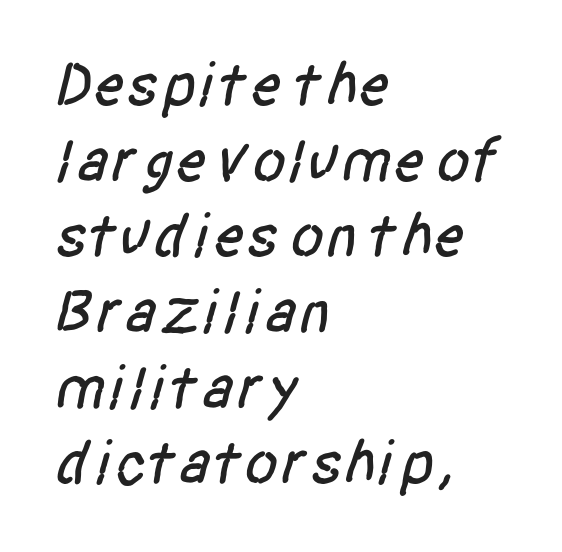
Q: Is the typeface a serif or a sans-serif typeface? A: Sans-serif.
Q: Is the text underlined? A: No.
Q: How is the paragraph aligned? A: Left-aligned.
Q: Is the spacing between letters normal or unusually wide? A: Normal.
Q: Width (condensed, normal, or wide)? A: Condensed.
Q: Stroke contrast? A: Low.
Q: x-height? A: Large.
Q: Monospaced? A: No.
